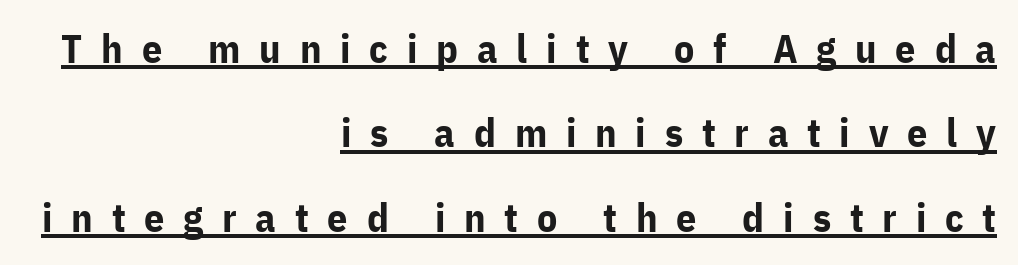
The image shows 40 px bold sans-serif type, upright; set right-aligned, loose line spacing (2.11x), unusually wide letter spacing (+0.47 em), underlined; low stroke contrast and a medium x-height.
